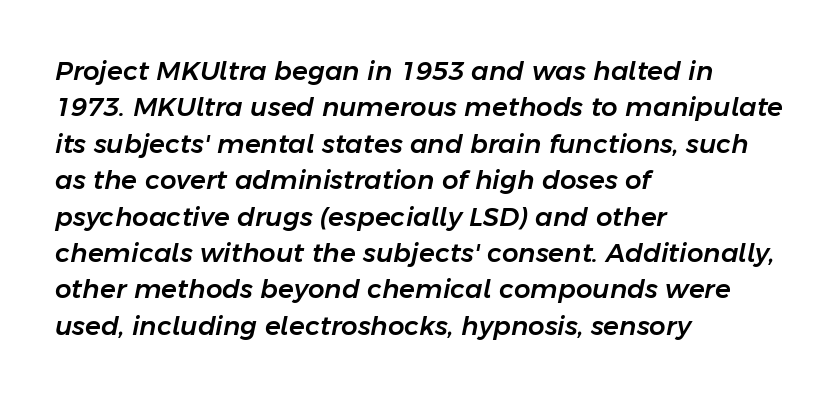
Emphasis-style slanted type is in use. These lines stack with their left ends in a neat column. Students, observe: this is what conventionally led text looks like. Short note: letters normally spaced. Has an underline been added? It has not.
